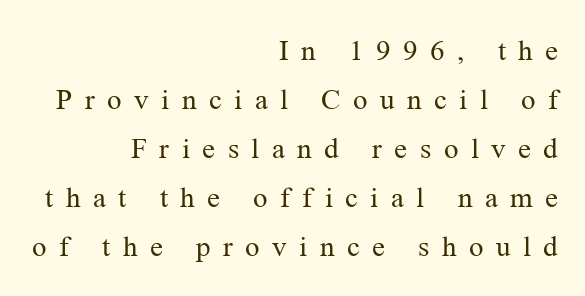
The image shows 29 px regular-weight serif type, upright; set right-aligned, normal line spacing (1.69x), unusually wide letter spacing (+0.43 em), not underlined; medium stroke contrast and a medium x-height.
